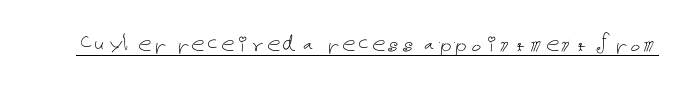
Vertical stems look standard width or narrower in stroke. This sample carries an underscore along the baseline area. Notice how the stems are strictly vertical — no italics here. Spacing between characters is what you'd get straight out of the box.
